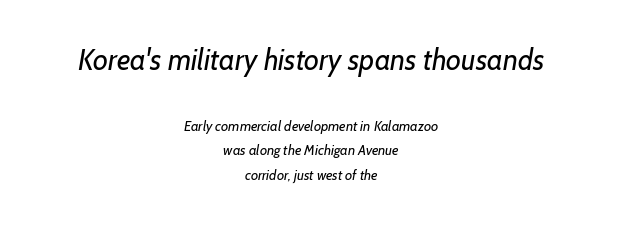
Lines of text with bare space underneath. The face used here is rendered with its standard letterfit. Compare the two chunks: the upper has the greater cap height. Weight: regular or lighter. Character widths vary here, with narrow letters taking less room than wide ones.
